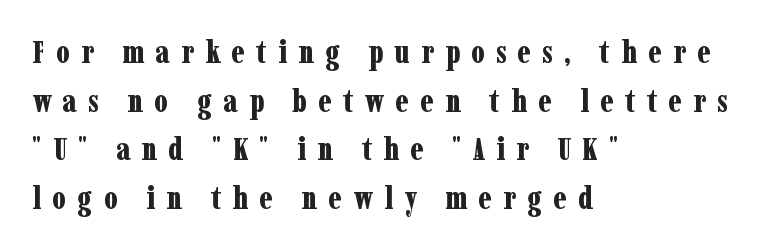
Q: Is the text bold? A: Yes.
Q: Is the text italic (slanted)? A: No, it is upright.
Q: Is the typeface a serif or a sans-serif typeface? A: Serif.
Q: Is the text underlined? A: No.
Q: How is the paragraph aligned? A: Left-aligned.
Q: Is the spacing between letters normal or unusually wide? A: Unusually wide.
Q: Is the spacing between lines tight, normal or loose? A: Normal.
Q: Width (condensed, normal, or wide)? A: Condensed.
Q: Stroke contrast? A: Low.
Q: x-height? A: Medium.
Q: Monospaced? A: No.
